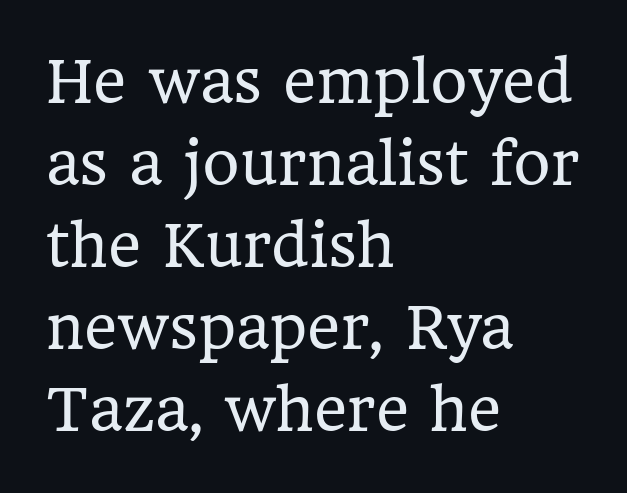
Q: Is the text bold? A: No.
Q: Is the text italic (slanted)? A: No, it is upright.
Q: Is the typeface a serif or a sans-serif typeface? A: Serif.
Q: Is the text underlined? A: No.
Q: How is the paragraph aligned? A: Left-aligned.
Q: Is the spacing between letters normal or unusually wide? A: Normal.
Q: Is the spacing between lines tight, normal or loose? A: Normal.
Q: Width (condensed, normal, or wide)? A: Normal.
Q: Stroke contrast? A: Low.
Q: x-height? A: Medium.
Q: Monospaced? A: No.
